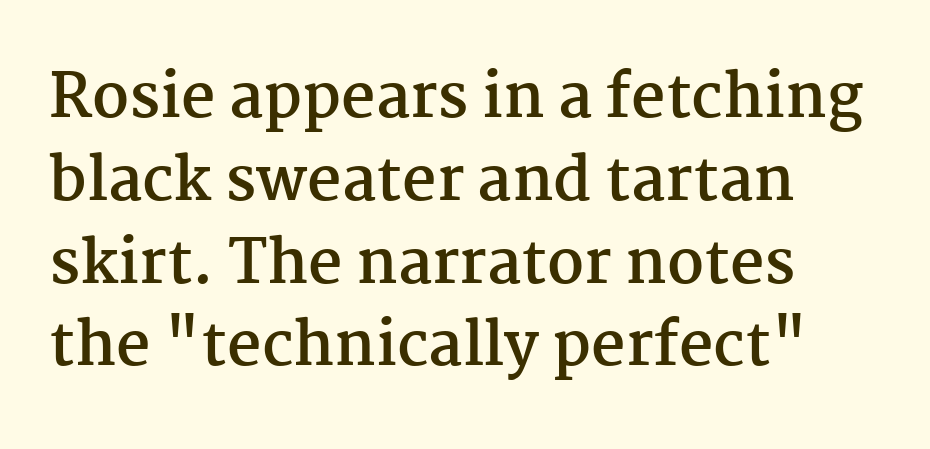
{"serif": "yes", "italic": "no", "bold": "yes", "weight": "semibold", "width": "normal", "stroke_contrast": "medium", "x_height": "medium", "monospaced": "no", "underline": "no", "align": "left", "line_spacing": "normal", "line_spacing_ratio": 1.38, "letter_spacing": "normal", "letter_spacing_em": 0.0, "glyph_px": 60}
